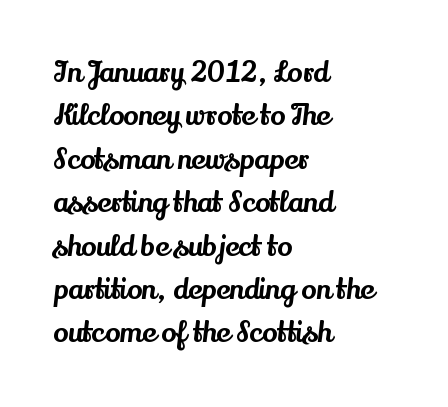
Q: Is the text italic (slanted)? A: Yes.
Q: Is the typeface a serif or a sans-serif typeface? A: Serif.
Q: Is the text underlined? A: No.
Q: How is the paragraph aligned? A: Left-aligned.
Q: Is the spacing between letters normal or unusually wide? A: Normal.
Q: Is the spacing between lines tight, normal or loose? A: Normal.
Q: Width (condensed, normal, or wide)? A: Normal.
Q: Stroke contrast? A: Medium.
Q: x-height? A: Small.
Q: Monospaced? A: No.
